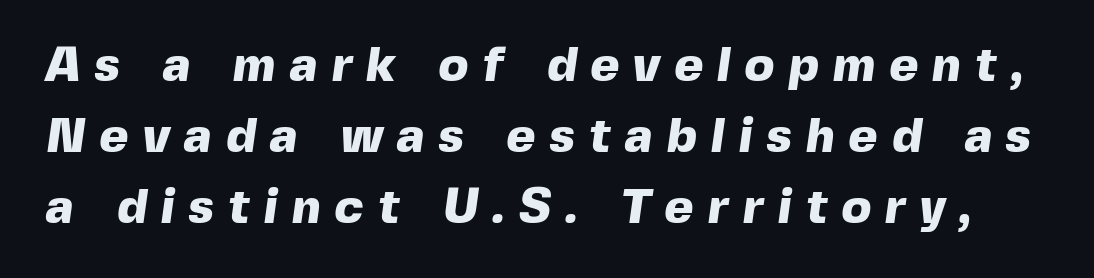
Baseline-to-baseline distance is the conventional proportion of letter height. Honestly, there is no underline to notice here at all. The face used here is proportionally spaced, like ordinary book or web type. The face used here is rendered with a markedly widened letterfit. The face used here has the dense, thick strokes of a bold.
